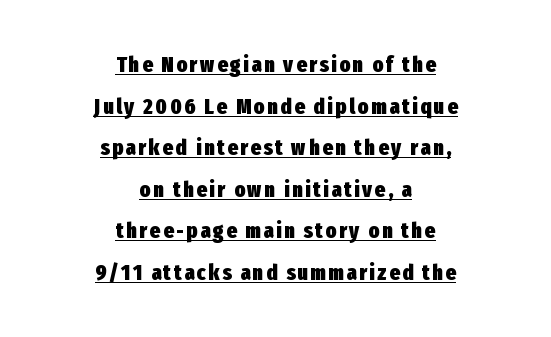
The image shows 22 px bold type, upright; set centered, line spacing 1.89x, underlined.
